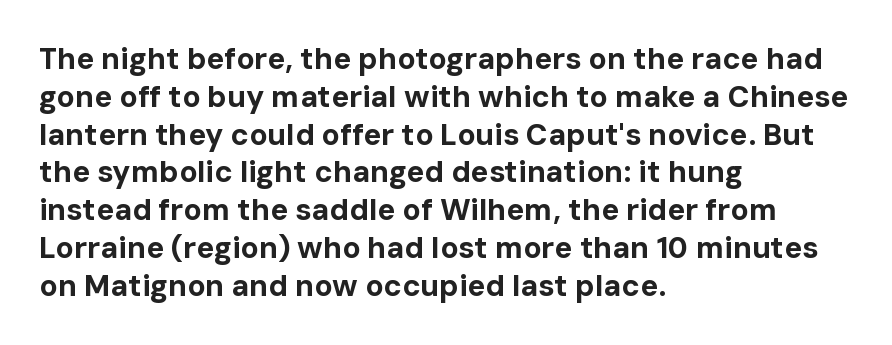
The image shows 30 px bold sans-serif type, upright; set left-aligned, normal line spacing (1.26x), normal letter spacing, not underlined; low stroke contrast and a medium x-height.
